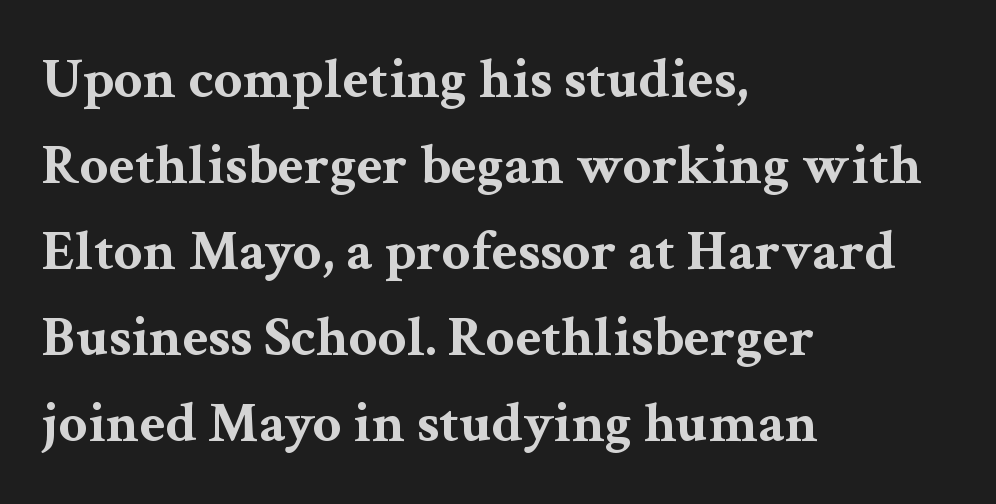
This sample uses an upright cut, with every glyph sitting square on the baseline. Each letter keeps its own natural width here, so spacing adapts to shape. Check the space under the baseline: it is left empty. The type family on display is of the serif kind. The font is running at its bold setting.
